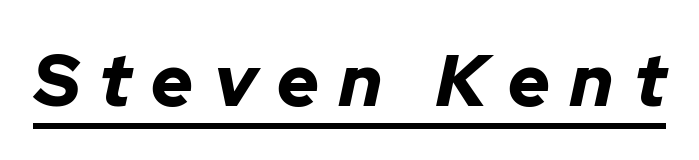
Q: Is the text bold? A: Yes.
Q: Is the text italic (slanted)? A: Yes, it leans right by about 12 degrees.
Q: Is the text underlined? A: Yes.
Q: Is the spacing between letters normal or unusually wide? A: Unusually wide.
Q: Width (condensed, normal, or wide)? A: Normal.
Q: Stroke contrast? A: Low.
Q: x-height? A: Medium.
Q: Monospaced? A: No.
